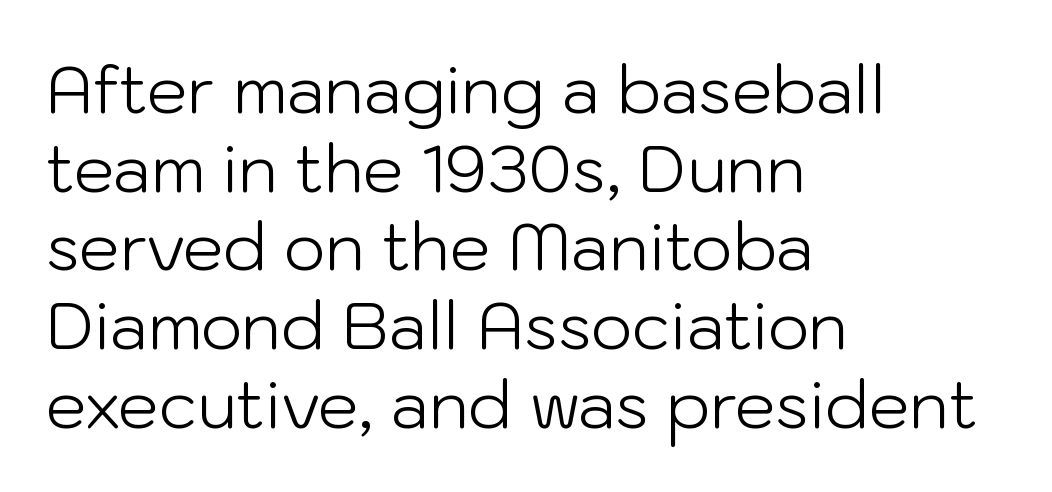
The image shows 65 px light sans-serif type, upright; set left-aligned, line spacing 1.21x, normal letter spacing, not underlined; low stroke contrast and a medium x-height.
